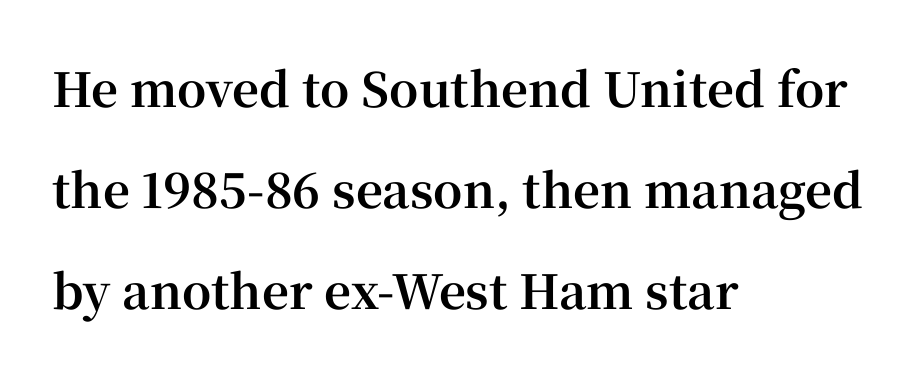
The letters stand upright; this is a roman face. Nobody drew a line under any word here. Successive baselines arrive slowly, with a big drop between each. These lines are composed in type with serifs. All the whitespace from short lines collects on the right.
